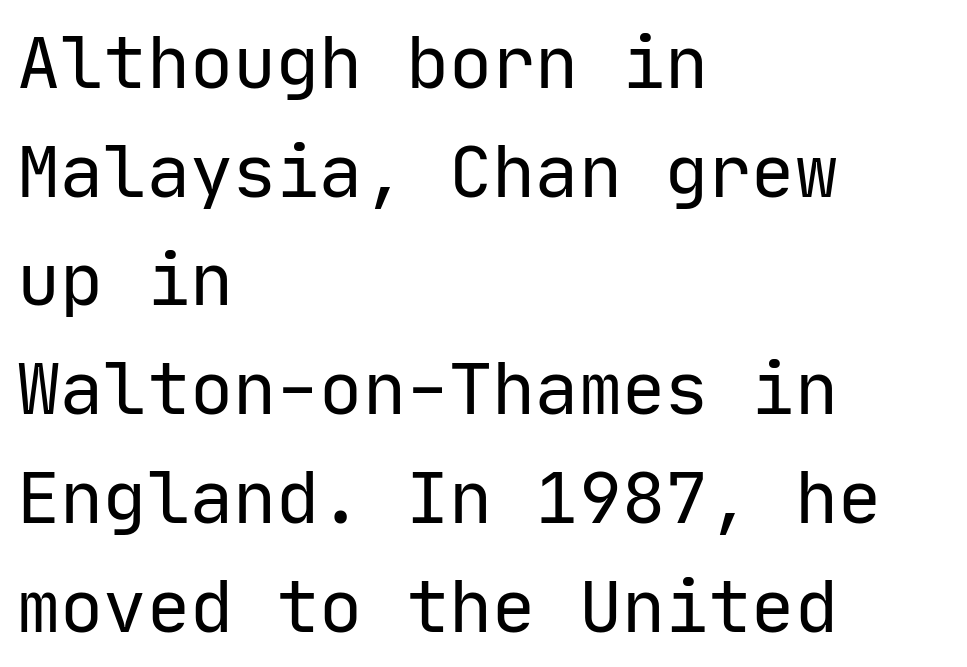
Q: Is the text bold? A: No.
Q: Is the text italic (slanted)? A: No, it is upright.
Q: Is the typeface a serif or a sans-serif typeface? A: Sans-serif.
Q: Is the text underlined? A: No.
Q: How is the paragraph aligned? A: Left-aligned.
Q: Is the spacing between letters normal or unusually wide? A: Normal.
Q: Is the spacing between lines tight, normal or loose? A: Normal.
Q: Width (condensed, normal, or wide)? A: Normal.
Q: Stroke contrast? A: Low.
Q: x-height? A: Medium.
Q: Monospaced? A: Yes.
